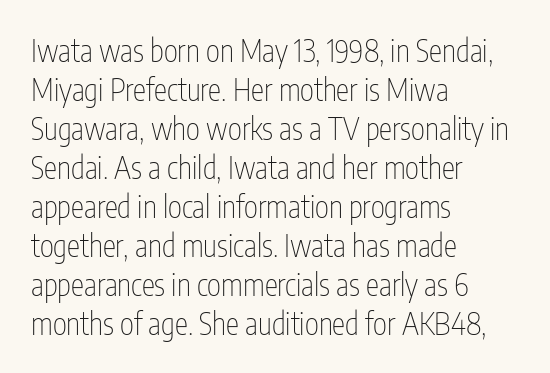
{"serif": "no", "italic": "no", "bold": "no", "weight": "thin", "width": "condensed", "stroke_contrast": "low", "x_height": "medium", "monospaced": "no", "underline": "no", "align": "left", "line_spacing": "normal", "line_spacing_ratio": 1.3, "letter_spacing": "normal", "letter_spacing_em": 0.0, "glyph_px": 30}
